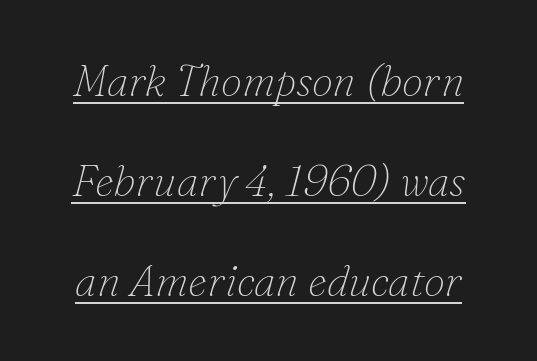
{"serif": "yes", "italic": "yes", "lean": "right", "slant_degrees": 16, "bold": "no", "weight": "thin", "width": "normal", "stroke_contrast": "low", "x_height": "small", "monospaced": "no", "underline": "yes", "line_spacing": "loose", "line_spacing_ratio": 2.33, "letter_spacing": "normal", "letter_spacing_em": 0.0, "glyph_px": 43}
